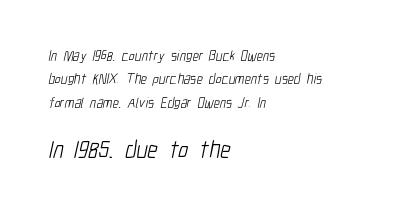
Compared with a typical body face, this is equally light or lighter still. The line-height multiplier appears to be the usual default. Reading down the block, your eye returns to a fixed left position each line. The lower block of text is set noticeably larger than the block above it. Clear beneath every line of the passage.
